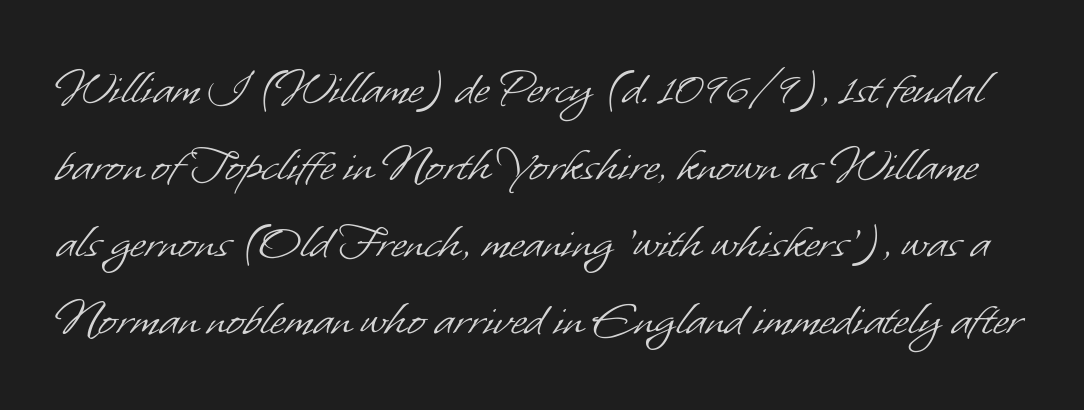
{"serif": "no", "bold": "no", "weight": "light", "width": "normal", "stroke_contrast": "low", "x_height": "small", "monospaced": "no", "underline": "no", "line_spacing": "normal", "line_spacing_ratio": 1.45, "letter_spacing": "normal", "letter_spacing_em": 0.0, "glyph_px": 53}
